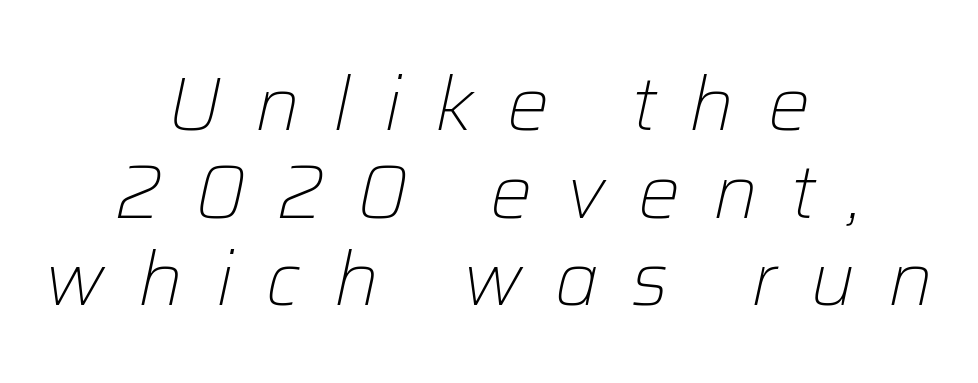
The image shows 75 px light type, italic (leaning right); set centered, line spacing 1.17x, unusually wide letter spacing (+0.44 em), not underlined; low stroke contrast and a medium x-height.
